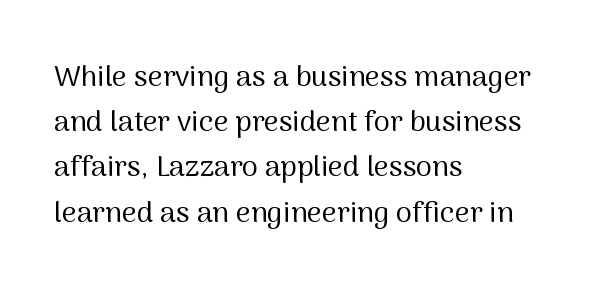
Q: Is the text bold? A: No.
Q: Is the text italic (slanted)? A: No, it is upright.
Q: Is the typeface a serif or a sans-serif typeface? A: Sans-serif.
Q: Is the text underlined? A: No.
Q: How is the paragraph aligned? A: Left-aligned.
Q: Is the spacing between letters normal or unusually wide? A: Normal.
Q: Is the spacing between lines tight, normal or loose? A: Normal.
Q: Width (condensed, normal, or wide)? A: Normal.
Q: Stroke contrast? A: Medium.
Q: x-height? A: Medium.
Q: Monospaced? A: No.
